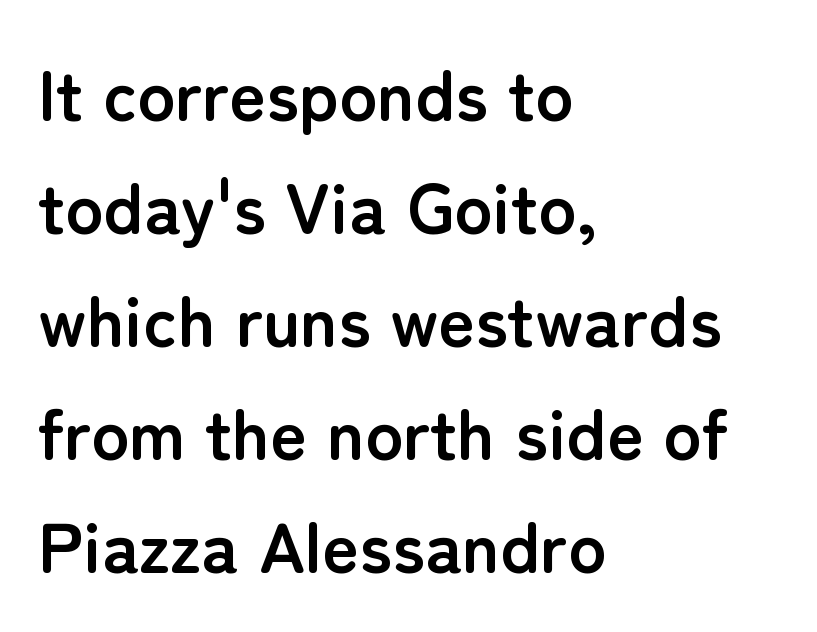
{"serif": "no", "italic": "no", "bold": "yes", "weight": "semibold", "width": "normal", "stroke_contrast": "low", "x_height": "medium", "monospaced": "no", "underline": "no", "align": "left", "line_spacing": "normal", "line_spacing_ratio": 1.59, "letter_spacing": "normal", "letter_spacing_em": 0.0, "glyph_px": 71}
